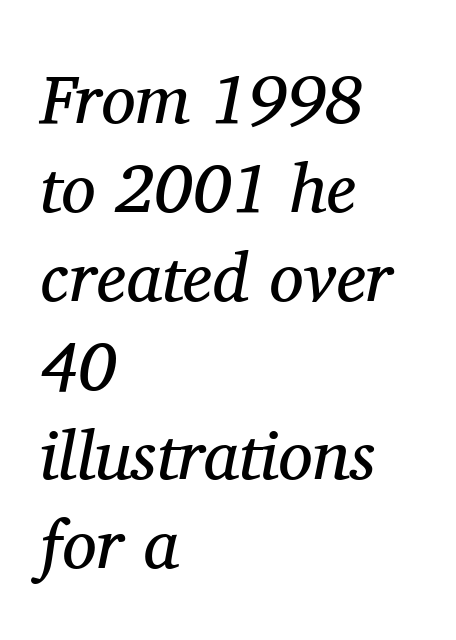
Q: Is the text bold? A: No.
Q: Is the text italic (slanted)? A: Yes, it leans right by about 11 degrees.
Q: Is the typeface a serif or a sans-serif typeface? A: Serif.
Q: Is the text underlined? A: No.
Q: How is the paragraph aligned? A: Left-aligned.
Q: Is the spacing between letters normal or unusually wide? A: Normal.
Q: Is the spacing between lines tight, normal or loose? A: Normal.
Q: Width (condensed, normal, or wide)? A: Normal.
Q: Stroke contrast? A: Medium.
Q: x-height? A: Medium.
Q: Monospaced? A: No.
